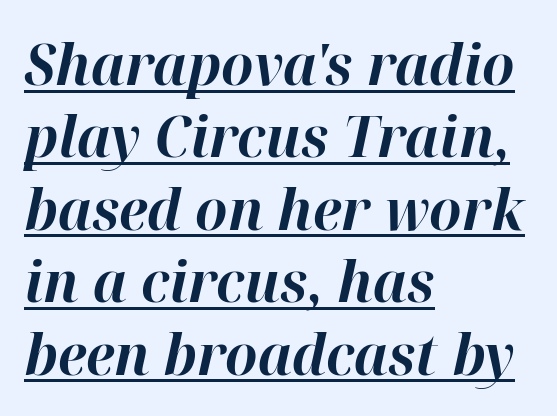
The image shows 57 px bold type, italic (leaning right); set left-aligned, normal line spacing (1.27x), normal letter spacing, underlined; high stroke contrast and a medium x-height.
